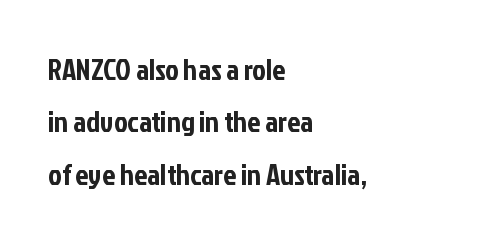
{"serif": "no", "italic": "no", "width": "condensed", "stroke_contrast": "low", "x_height": "medium", "monospaced": "no", "underline": "no", "align": "left", "line_spacing_ratio": 1.81, "letter_spacing": "normal", "letter_spacing_em": 0.0, "glyph_px": 29}
